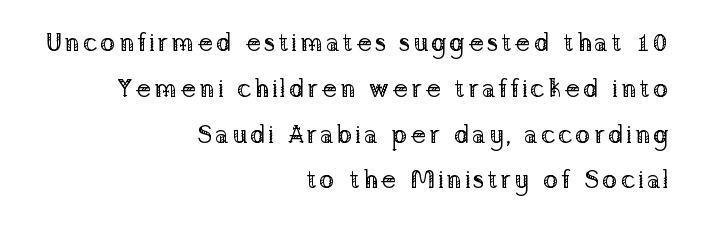
Q: Is the text bold? A: No.
Q: Is the text italic (slanted)? A: No, it is upright.
Q: Is the text underlined? A: No.
Q: How is the paragraph aligned? A: Right-aligned.
